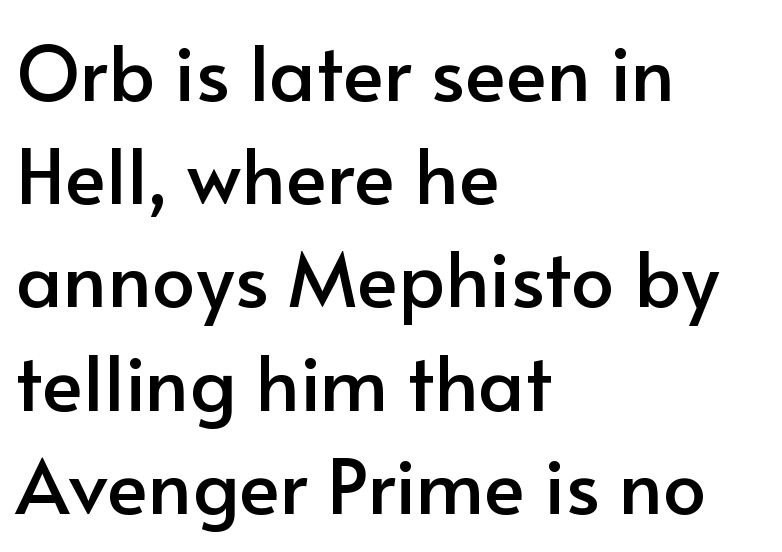
{"serif": "no", "italic": "no", "width": "normal", "stroke_contrast": "low", "x_height": "small", "monospaced": "no", "underline": "no", "align": "left", "line_spacing": "normal", "line_spacing_ratio": 1.34, "letter_spacing": "normal", "letter_spacing_em": 0.0, "glyph_px": 77}
